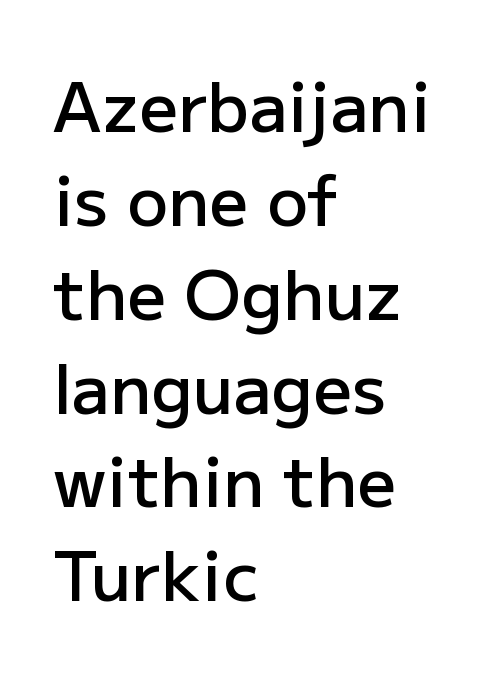
In CSS terms this would be text-align: left. A sans-serif font was chosen for this passage. Decoration check: the copy has no underline. Each new line begins a customary step beneath the previous one.
